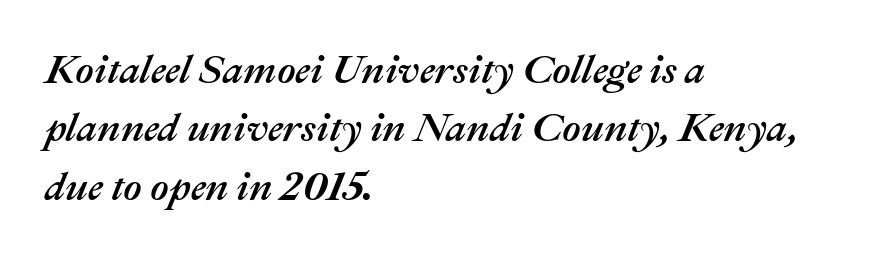
Is this a fixed-width face? No — the glyphs have proportional, varying widths. What's the leading like? Ordinary, nothing unusual. This sample is left-justified, so line endings fall wherever the words run out. Descenders are the only things crossing below the line. Default kerning and tracking; the words read as compact shapes. Would a proofreader flag this as italicized? Yes.
